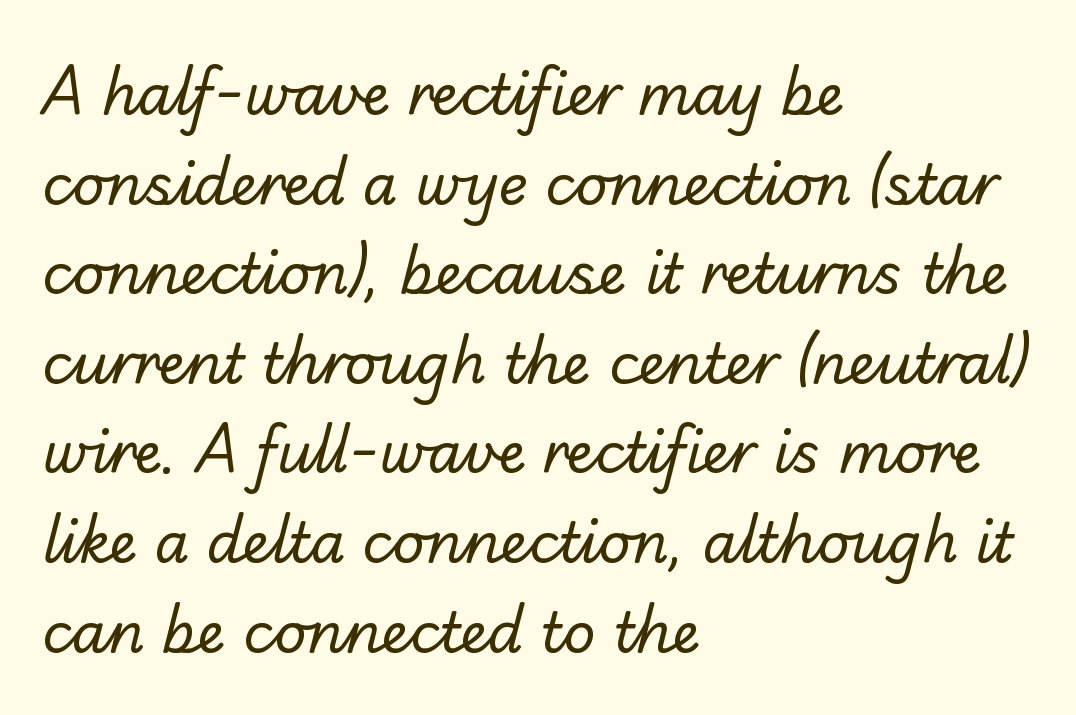
How would I describe the line gaps? Plain and ordinary. Letter spacing: default. The face used here is proportionally spaced, like ordinary book or web type. Every row of glyphs begins at an identical x-position on the left. Type style note: lacks serifs. No word sits above an underline.
